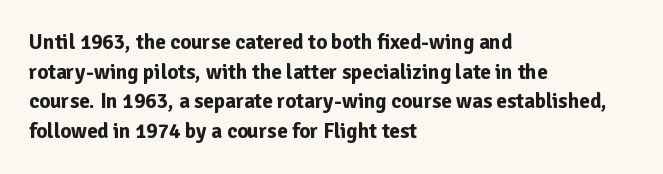
The vertical gap from one line to the next is medium. Beneath every word, the page is bare. Nothing unusual about the tracking: characters are spaced as the font intends. Its strokes are broad and dark, the hallmark of bold type. This sample uses an upright cut, with every glyph sitting square on the baseline. If you drew a ruler down the left edge, every line would touch it.
